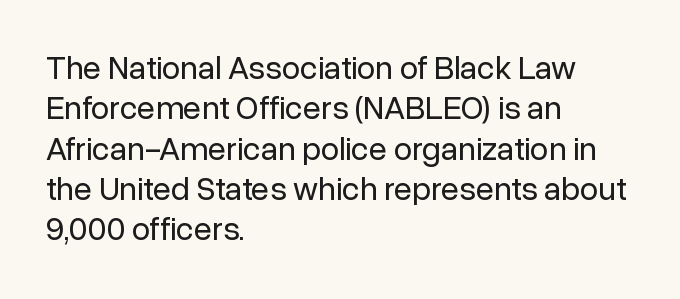
Q: Is the text bold? A: No.
Q: Is the text italic (slanted)? A: No, it is upright.
Q: Is the typeface a serif or a sans-serif typeface? A: Sans-serif.
Q: Is the text underlined? A: No.
Q: How is the paragraph aligned? A: Left-aligned.
Q: Is the spacing between letters normal or unusually wide? A: Normal.
Q: Width (condensed, normal, or wide)? A: Normal.
Q: Stroke contrast? A: Low.
Q: x-height? A: Medium.
Q: Monospaced? A: No.
